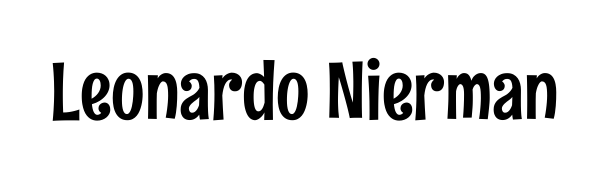
The image shows 79 px condensed sans-serif type, upright; set normal letter spacing, not underlined; low stroke contrast and a medium x-height.
